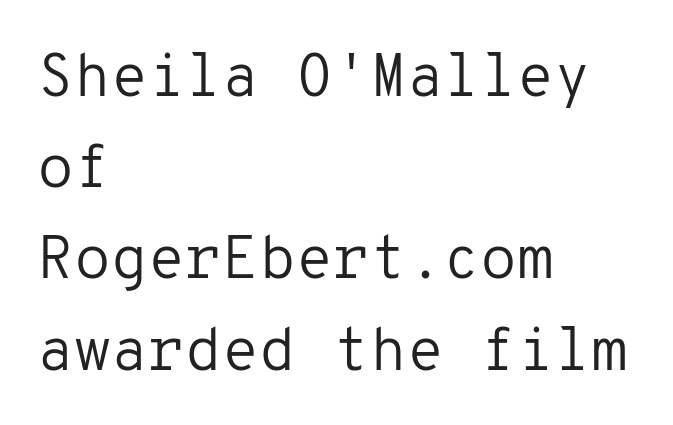
Each line starts at the same left margin while the right side varies. Is the type heavy? It reads as light-to-regular instead. The designer left line spacing at the default. Notice how the stems are strictly vertical — no italics here. To sum up the face: it is a sans, with no serifs. A typesetter would call this monospace, since all characters share one set width.
